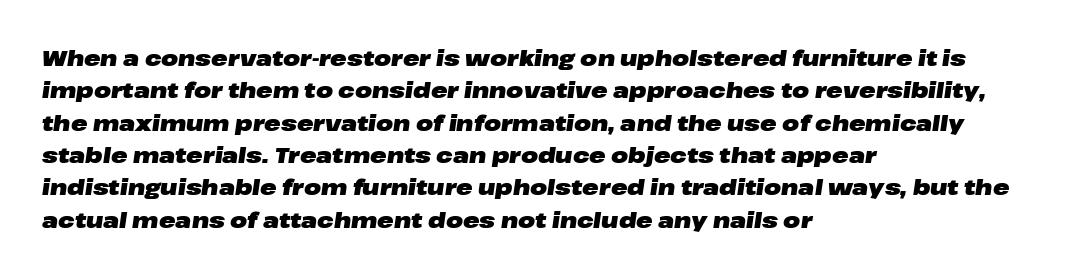
{"italic": "yes", "lean": "right", "slant_degrees": 8, "bold": "yes", "underline": "no", "align": "left", "line_spacing": "normal", "line_spacing_ratio": 1.47, "letter_spacing": "normal", "letter_spacing_em": 0.0, "glyph_px": 22}
